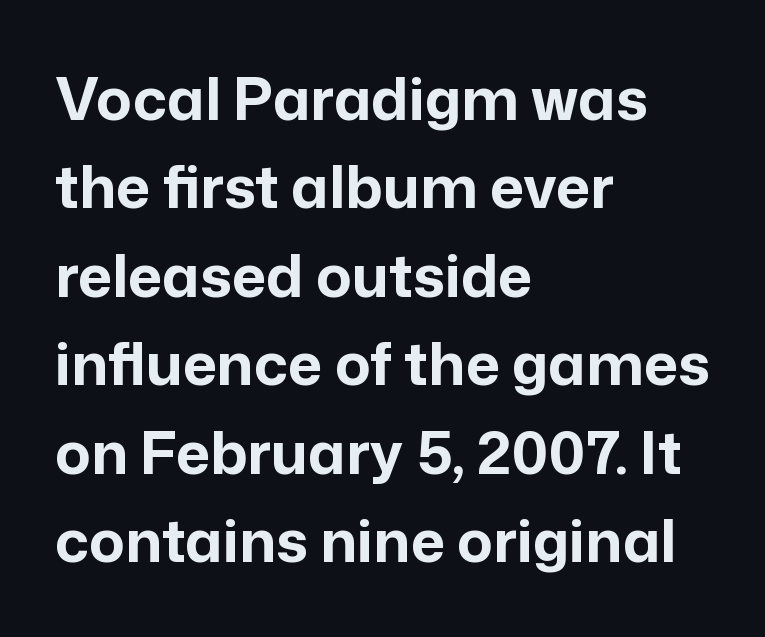
The image shows 59 px bold sans-serif type, upright; set left-aligned, normal line spacing (1.5x), normal letter spacing, not underlined; low stroke contrast and a medium x-height.
